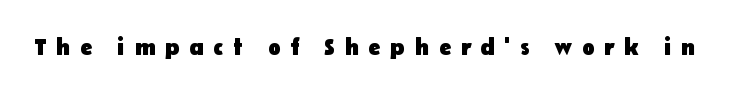
The image shows 23 px bold type, upright; set unusually wide letter spacing (+0.42 em), not underlined.
